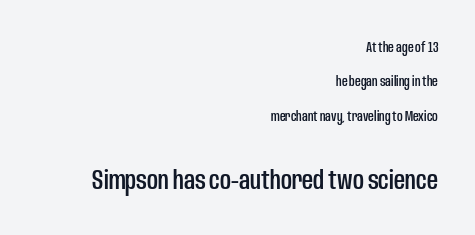
Q: Is the text italic (slanted)? A: No, it is upright.
Q: Is the text underlined? A: No.
Q: How is the paragraph aligned? A: Right-aligned.
Q: Is the spacing between letters normal or unusually wide? A: Normal.
Q: Is the spacing between lines tight, normal or loose? A: Loose.
Q: Which block of text is set in a larger size, the first (top) or the second (bottom)? A: The second (bottom) one.
